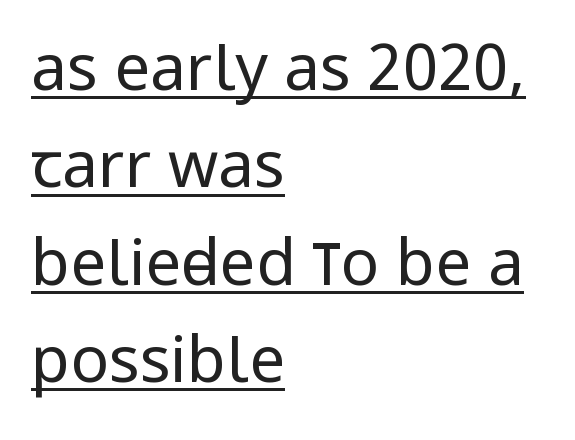
The image shows 64 px regular-weight, condensed sans-serif type, upright; set left-aligned, normal line spacing (1.52x), normal letter spacing, underlined; low stroke contrast and a large x-height.
